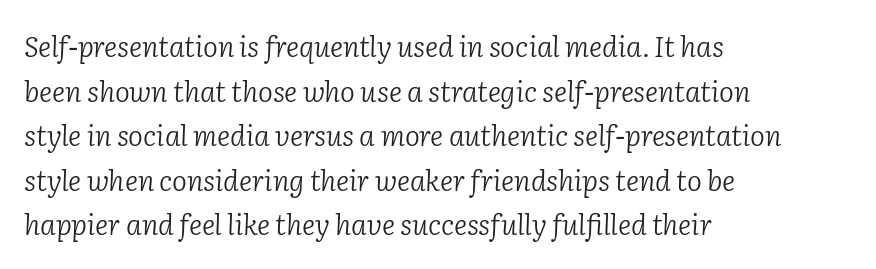
Q: Is the text bold? A: No.
Q: Is the text italic (slanted)? A: Yes, it leans right by about 2 degrees.
Q: Is the typeface a serif or a sans-serif typeface? A: Serif.
Q: Is the text underlined? A: No.
Q: How is the paragraph aligned? A: Left-aligned.
Q: Is the spacing between letters normal or unusually wide? A: Normal.
Q: Is the spacing between lines tight, normal or loose? A: Normal.
Q: Width (condensed, normal, or wide)? A: Normal.
Q: Stroke contrast? A: Low.
Q: x-height? A: Medium.
Q: Monospaced? A: No.
